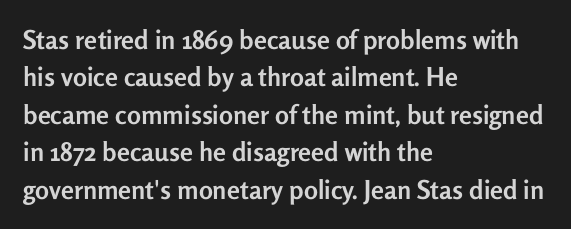
The image shows 26 px bold type, upright; set left-aligned, normal line spacing (1.44x), normal letter spacing, not underlined.
